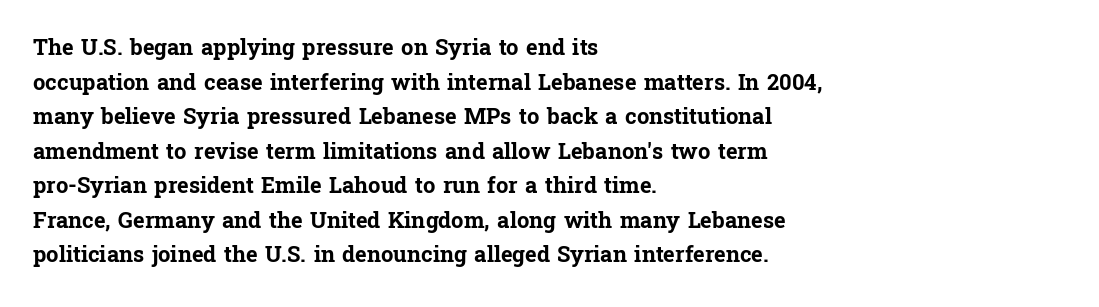
The image shows 22 px bold type, upright; set left-aligned, normal line spacing (1.57x), normal letter spacing, not underlined.
